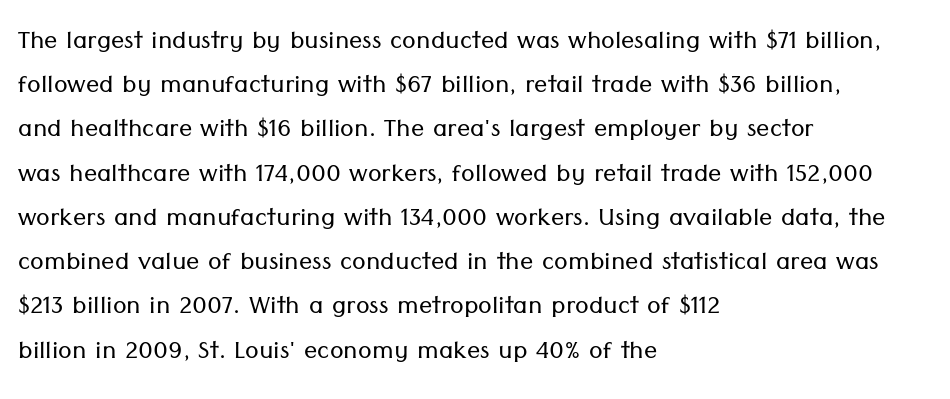
{"serif": "no", "italic": "no", "bold": "no", "weight": "light", "width": "normal", "stroke_contrast": "low", "x_height": "medium", "monospaced": "no", "underline": "no", "align": "left", "line_spacing": "normal", "line_spacing_ratio": 1.34, "letter_spacing": "normal", "letter_spacing_em": 0.0, "glyph_px": 33}
